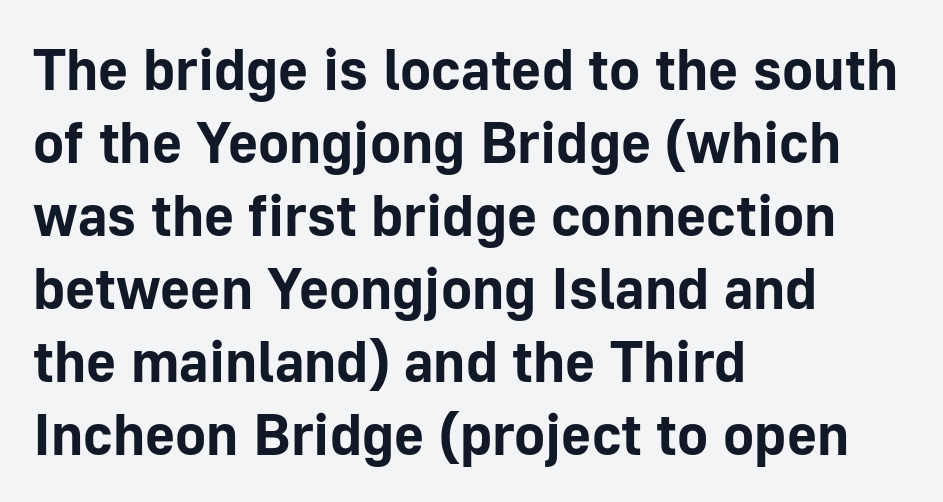
Q: Is the text bold? A: Yes.
Q: Is the text italic (slanted)? A: No, it is upright.
Q: Is the typeface a serif or a sans-serif typeface? A: Sans-serif.
Q: Is the text underlined? A: No.
Q: How is the paragraph aligned? A: Left-aligned.
Q: Is the spacing between letters normal or unusually wide? A: Normal.
Q: Is the spacing between lines tight, normal or loose? A: Normal.
Q: Width (condensed, normal, or wide)? A: Normal.
Q: Stroke contrast? A: Low.
Q: x-height? A: Medium.
Q: Monospaced? A: No.
